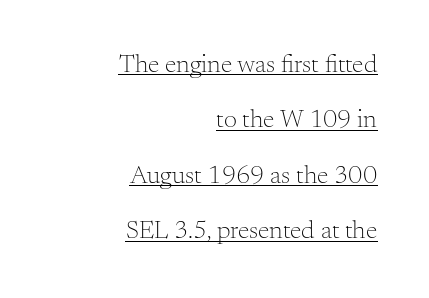
Q: Is the text bold? A: No.
Q: Is the text italic (slanted)? A: No, it is upright.
Q: Is the text underlined? A: Yes.
Q: How is the paragraph aligned? A: Right-aligned.
Q: Is the spacing between letters normal or unusually wide? A: Normal.
Q: Is the spacing between lines tight, normal or loose? A: Loose.
